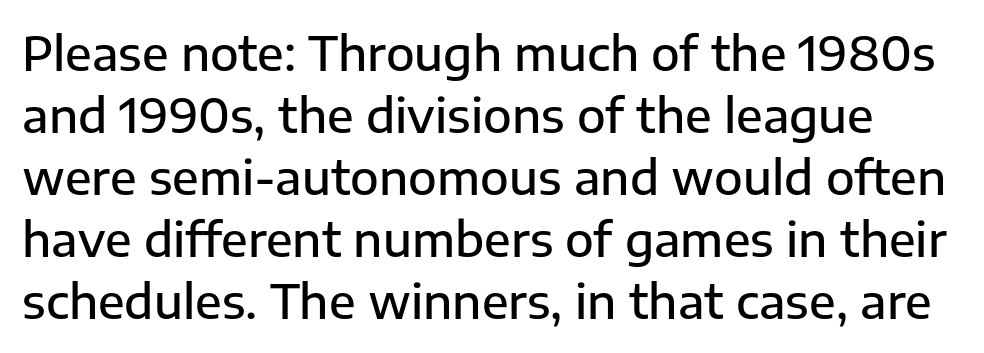
If you drew a line through each stem, it would be perfectly vertical. Leading: standard. Standard letterfit; no display-style spreading of the glyphs. A semibold gives these letters moderate extra thickness, short of bold. Has an underline been added? It has not.
